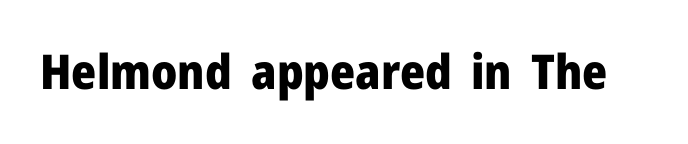
{"serif": "no", "italic": "no", "bold": "yes", "weight": "heavy", "width": "normal", "stroke_contrast": "low", "x_height": "medium", "monospaced": "no", "underline": "no", "letter_spacing": "normal", "letter_spacing_em": 0.0, "glyph_px": 48}
